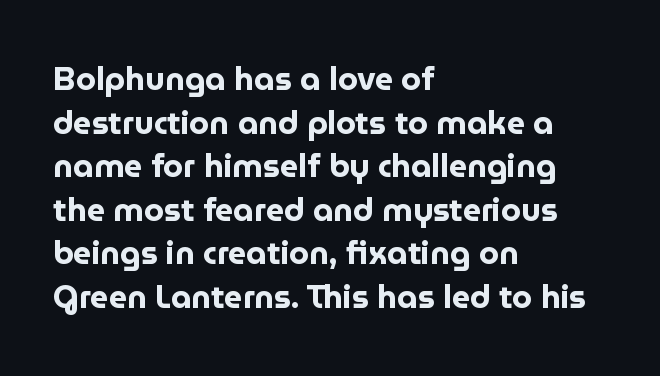
The image shows 32 px bold sans-serif type, upright; set left-aligned, normal line spacing (1.36x), normal letter spacing, not underlined; low stroke contrast and a medium x-height.
